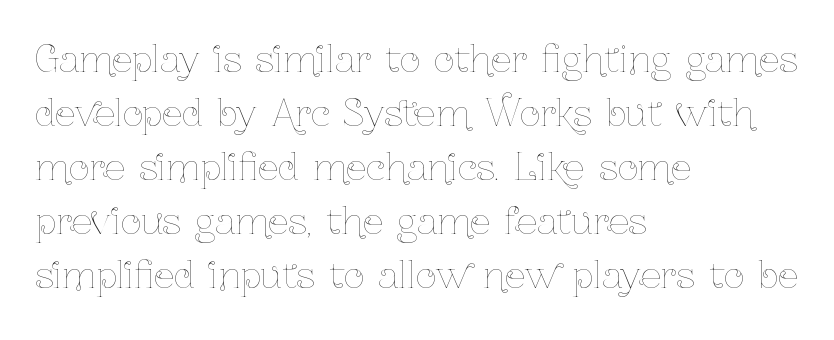
The rendering uses natural spacing where letterforms have individual widths. The line-height multiplier appears to be the usual default. No extra ink here — the face is not bold. The typesetter chose a ragged-right arrangement here.
